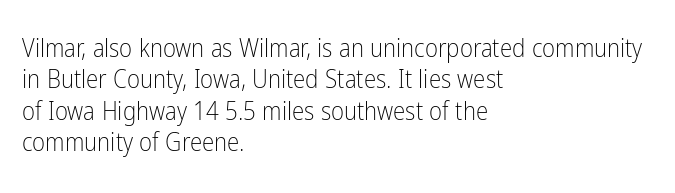
The image shows 25 px text type, upright; set left-aligned, normal line spacing (1.26x), normal letter spacing, not underlined.
